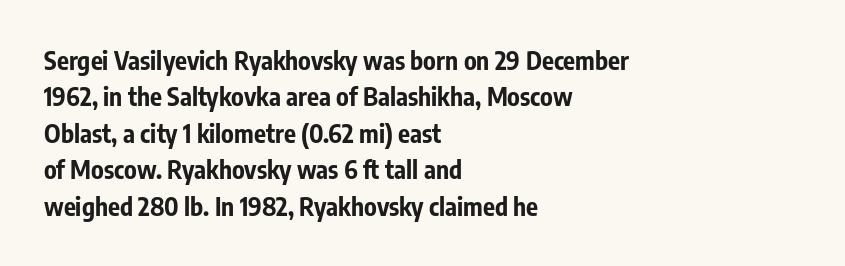
The letters are bold, with thick, heavy strokes. If you measured baseline to baseline, you'd find a middling distance. Posture: straight, roman, zero tilt. No word sits above an underline.
